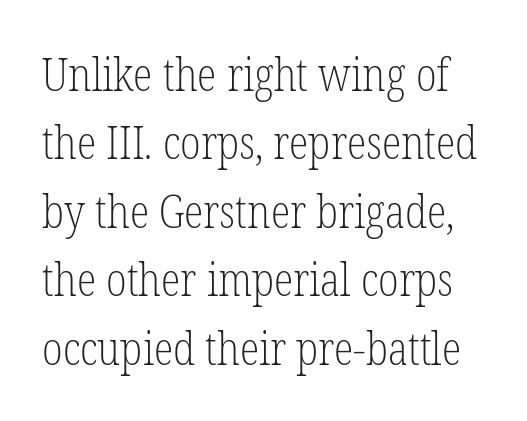
Q: Is the text bold? A: No.
Q: Is the text italic (slanted)? A: No, it is upright.
Q: Is the typeface a serif or a sans-serif typeface? A: Serif.
Q: Is the text underlined? A: No.
Q: Is the spacing between letters normal or unusually wide? A: Normal.
Q: Is the spacing between lines tight, normal or loose? A: Normal.
Q: Width (condensed, normal, or wide)? A: Condensed.
Q: Stroke contrast? A: Low.
Q: x-height? A: Medium.
Q: Monospaced? A: No.
